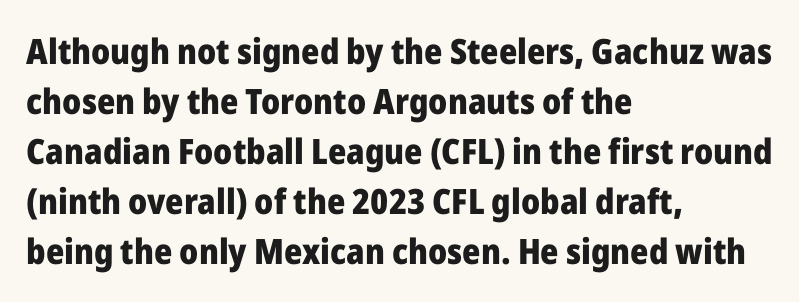
The image shows 35 px heavy sans-serif type, upright; set left-aligned, normal line spacing (1.43x), normal letter spacing, not underlined; low stroke contrast and a medium x-height.
